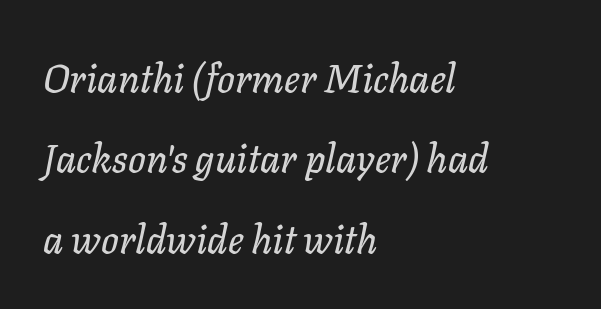
The image shows 39 px text type, italic (leaning right); set left-aligned, loose line spacing (2.06x), normal letter spacing, not underlined; low stroke contrast and a medium x-height.
